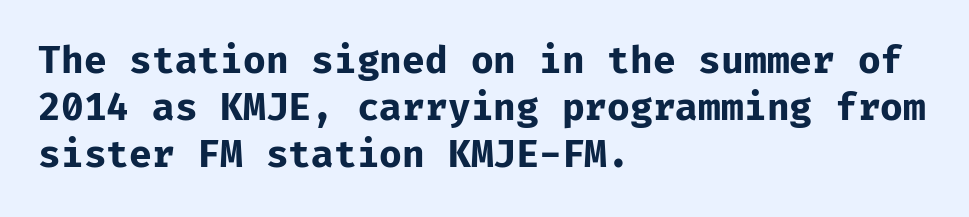
Q: Is the text bold? A: Yes.
Q: Is the text italic (slanted)? A: No, it is upright.
Q: Is the typeface a serif or a sans-serif typeface? A: Sans-serif.
Q: Is the text underlined? A: No.
Q: How is the paragraph aligned? A: Left-aligned.
Q: Is the spacing between letters normal or unusually wide? A: Normal.
Q: Is the spacing between lines tight, normal or loose? A: Normal.
Q: Width (condensed, normal, or wide)? A: Normal.
Q: Stroke contrast? A: Low.
Q: x-height? A: Medium.
